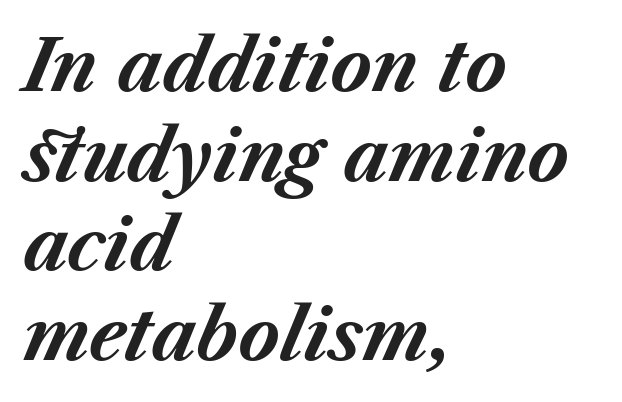
The image shows 70 px bold type, italic (leaning right); set left-aligned, normal line spacing (1.28x), normal letter spacing, not underlined; medium stroke contrast and a medium x-height.
